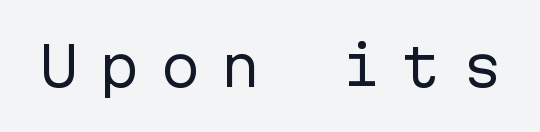
Here the glyphs are tracked loosely, breaking word shapes into spaced letters. Heaviness? Minimal to ordinary, like unemphasized prose. Decoration check: the copy has no underline. Grotesque or geometric, the face here clearly has no serifs. Vertical strokes here are truly vertical. Is this a fixed-width face? Yes — each glyph sits in an identical cell.
